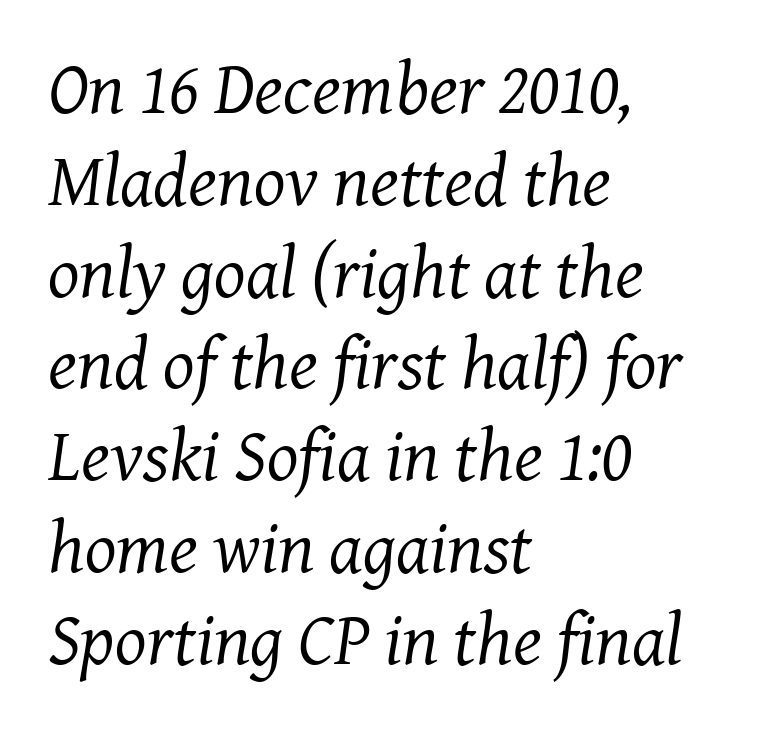
Q: Is the text bold? A: No.
Q: Is the text italic (slanted)? A: Yes, it leans right by about 8 degrees.
Q: Is the typeface a serif or a sans-serif typeface? A: Serif.
Q: Is the text underlined? A: No.
Q: How is the paragraph aligned? A: Left-aligned.
Q: Is the spacing between letters normal or unusually wide? A: Normal.
Q: Width (condensed, normal, or wide)? A: Normal.
Q: Stroke contrast? A: Medium.
Q: x-height? A: Medium.
Q: Monospaced? A: No.
